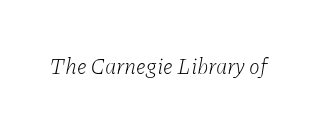
{"italic": "yes", "lean": "right", "slant_degrees": 11, "bold": "no", "underline": "no", "letter_spacing": "normal", "letter_spacing_em": 0.0, "glyph_px": 22}
